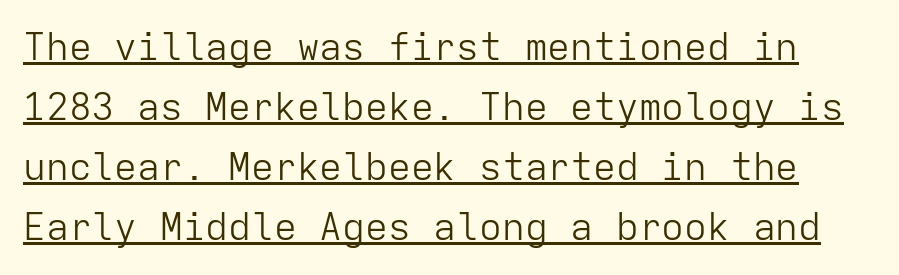
{"serif": "no", "italic": "no", "bold": "no", "weight": "light", "width": "normal", "stroke_contrast": "low", "x_height": "medium", "monospaced": "yes", "underline": "yes", "line_spacing": "normal", "line_spacing_ratio": 1.58, "letter_spacing": "normal", "letter_spacing_em": 0.0, "glyph_px": 38}
